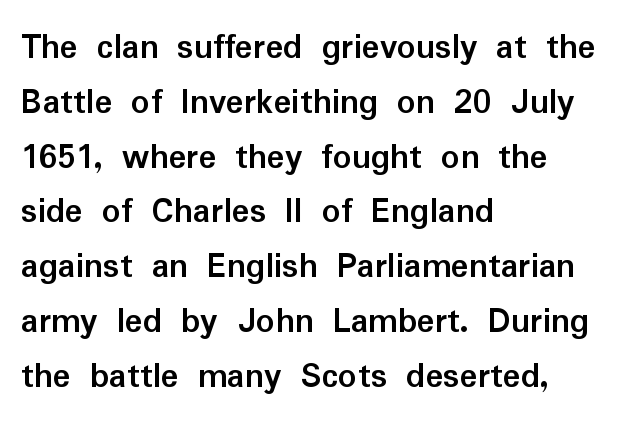
Q: Is the text bold? A: Yes.
Q: Is the text italic (slanted)? A: No, it is upright.
Q: Is the typeface a serif or a sans-serif typeface? A: Sans-serif.
Q: Is the text underlined? A: No.
Q: How is the paragraph aligned? A: Left-aligned.
Q: Is the spacing between letters normal or unusually wide? A: Normal.
Q: Is the spacing between lines tight, normal or loose? A: Normal.
Q: Width (condensed, normal, or wide)? A: Normal.
Q: Stroke contrast? A: Low.
Q: x-height? A: Medium.
Q: Monospaced? A: No.
